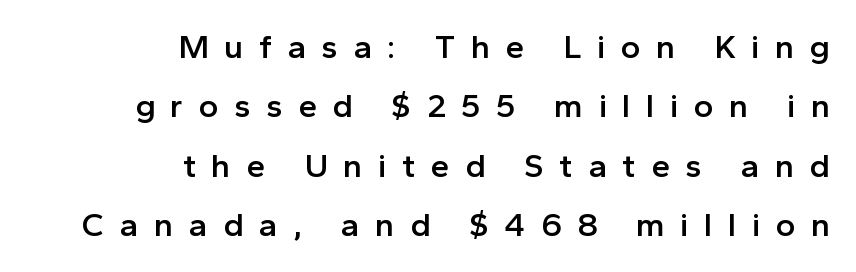
{"serif": "no", "italic": "no", "bold": "semi", "weight": "semibold", "width": "normal", "x_height": "medium", "monospaced": "no", "underline": "no", "align": "right", "line_spacing_ratio": 1.75, "letter_spacing": "wide", "letter_spacing_em": 0.45, "glyph_px": 34}
